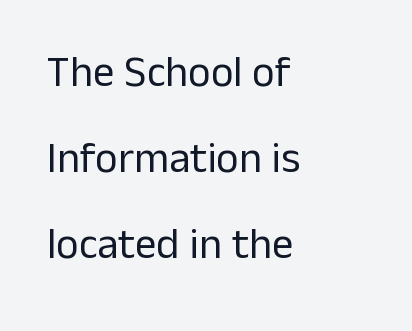
{"serif": "no", "italic": "no", "bold": "no", "weight": "regular", "width": "normal", "stroke_contrast": "low", "x_height": "medium", "monospaced": "no", "underline": "no", "align": "left", "line_spacing": "loose", "line_spacing_ratio": 2.0, "letter_spacing": "normal", "letter_spacing_em": 0.0, "glyph_px": 43}
